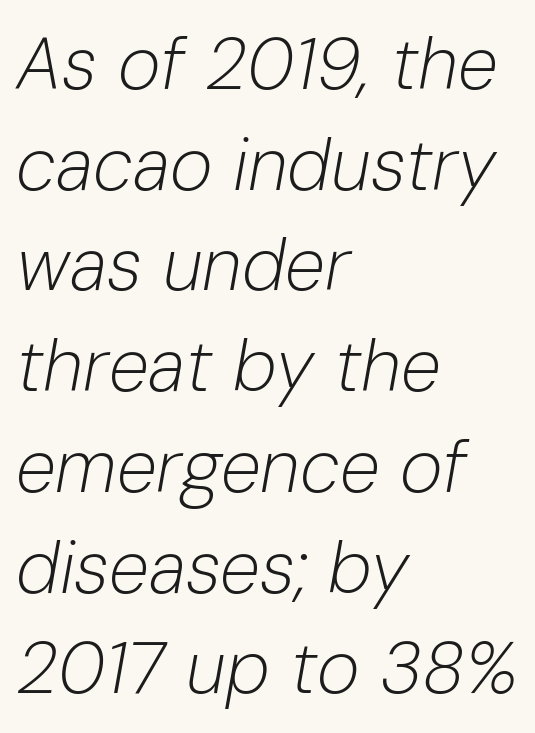
{"italic": "yes", "lean": "right", "slant_degrees": 10, "bold": "no", "weight": "light", "width": "normal", "stroke_contrast": "low", "x_height": "medium", "monospaced": "no", "underline": "no", "align": "left", "line_spacing": "normal", "line_spacing_ratio": 1.38, "letter_spacing": "normal", "letter_spacing_em": 0.0, "glyph_px": 73}
